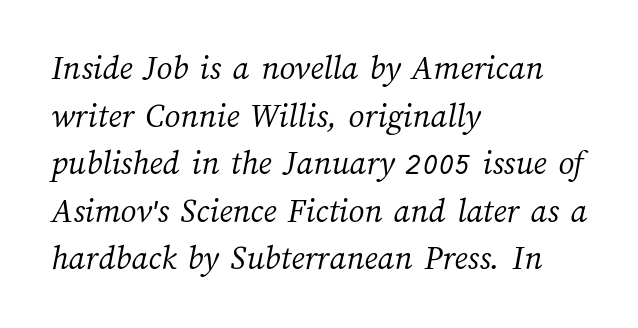
{"bold": "no", "weight": "light", "width": "normal", "stroke_contrast": "medium", "x_height": "medium", "monospaced": "no", "underline": "no", "align": "left", "line_spacing": "normal", "line_spacing_ratio": 1.36, "letter_spacing": "normal", "letter_spacing_em": 0.0, "glyph_px": 35}
